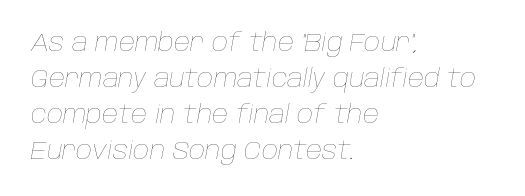
Slanted lettering throughout. A light-to-regular cut is what we see here. One glance says typical: line gaps are just what's usual. This rendering features lettering with no underline. Horizontal alignment here is leftward, the default for most running prose.
